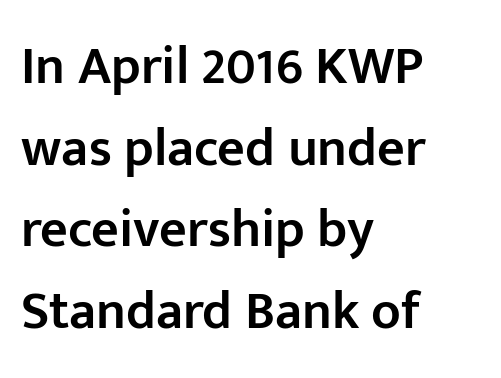
{"serif": "no", "italic": "no", "bold": "semi", "weight": "semibold", "width": "normal", "stroke_contrast": "low", "x_height": "medium", "monospaced": "no", "underline": "no", "align": "left", "line_spacing": "normal", "line_spacing_ratio": 1.51, "letter_spacing": "normal", "letter_spacing_em": 0.0, "glyph_px": 54}
